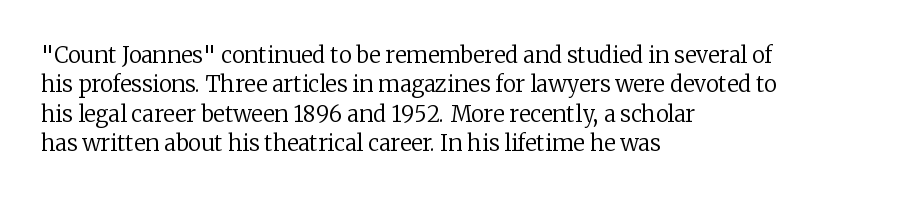
{"italic": "no", "bold": "no", "underline": "no", "align": "left", "line_spacing": "normal", "line_spacing_ratio": 1.33, "letter_spacing": "normal", "letter_spacing_em": 0.0, "glyph_px": 22}
